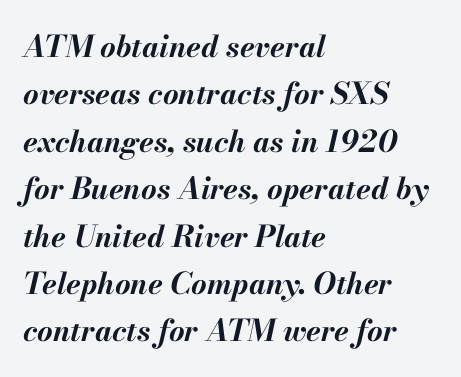
What stands out about the letter spacing? Nothing — it is the standard amount. Compared with typical paragraphs, the rows here are spaced about the same. Chunky letters — that's bold for sure. Do the characters align in a grid? No, the font is proportional. Layout note: lines flush left. Descenders hang freely into open space.
